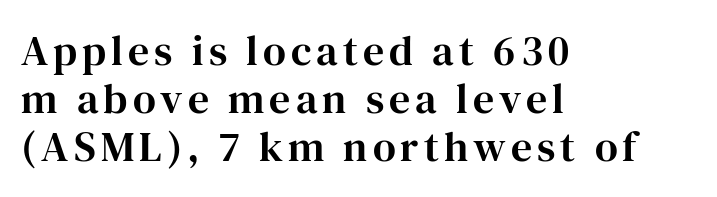
Q: Is the text italic (slanted)? A: No, it is upright.
Q: Is the typeface a serif or a sans-serif typeface? A: Serif.
Q: Is the text underlined? A: No.
Q: How is the paragraph aligned? A: Left-aligned.
Q: Is the spacing between lines tight, normal or loose? A: Tight.
Q: Width (condensed, normal, or wide)? A: Normal.
Q: Stroke contrast? A: High.
Q: x-height? A: Medium.
Q: Monospaced? A: No.
